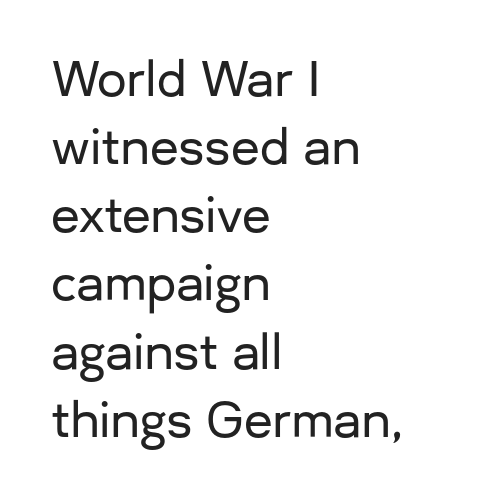
{"serif": "no", "italic": "no", "width": "normal", "stroke_contrast": "low", "x_height": "medium", "monospaced": "no", "underline": "no", "align": "left", "line_spacing": "normal", "line_spacing_ratio": 1.45, "letter_spacing": "normal", "letter_spacing_em": 0.0, "glyph_px": 47}
